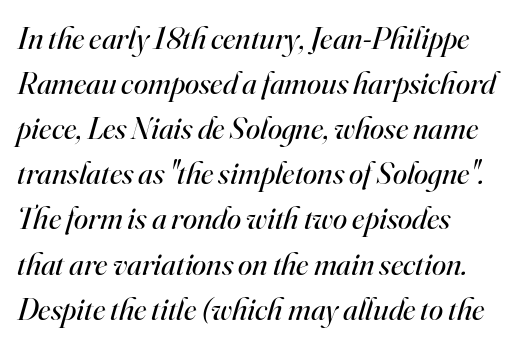
Tracking value appears to be zero — textbook default spacing. Slanted lettering throughout. Spacing verdict: proportional, widths tailored to each character. Clear beneath every line of the passage. The paragraph shown leans on its left margin. This sample keeps an unexceptional amount of space between lines.
